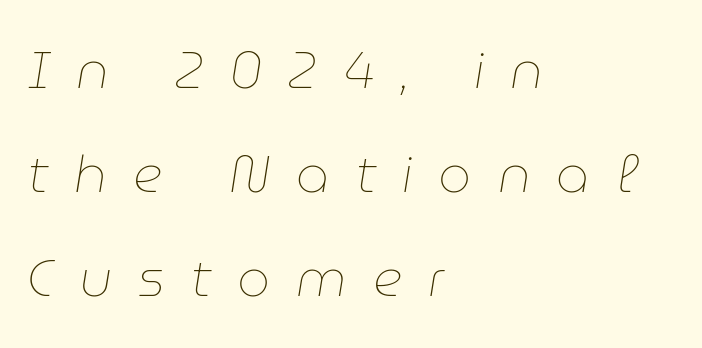
{"italic": "yes", "lean": "right", "slant_degrees": 9, "bold": "no", "weight": "thin", "width": "normal", "stroke_contrast": "low", "x_height": "medium", "monospaced": "no", "underline": "no", "align": "left", "line_spacing": "loose", "line_spacing_ratio": 2.0, "letter_spacing": "wide", "letter_spacing_em": 0.5, "glyph_px": 52}
